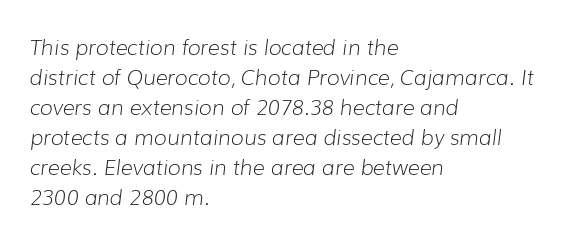
The image shows 21 px text type, italic (leaning right); set left-aligned, normal line spacing (1.43x), normal letter spacing, not underlined.
